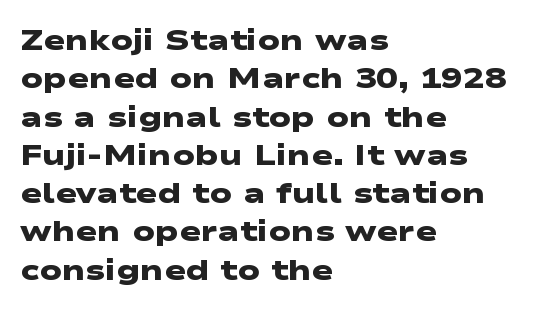
The image shows 29 px heavy, wide sans-serif type; set left-aligned, normal line spacing (1.32x), normal letter spacing, not underlined; low stroke contrast and a medium x-height.
